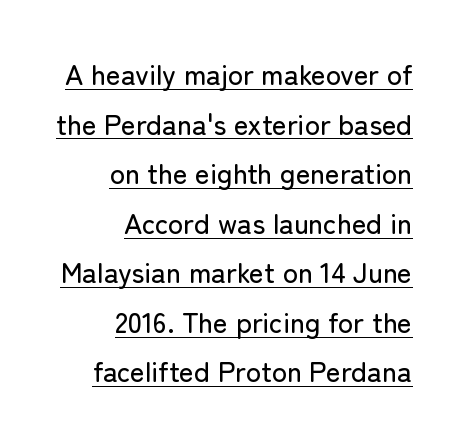
{"serif": "no", "italic": "no", "width": "normal", "stroke_contrast": "low", "x_height": "medium", "monospaced": "no", "underline": "yes", "align": "right", "line_spacing_ratio": 1.77, "letter_spacing": "normal", "letter_spacing_em": 0.0, "glyph_px": 28}
